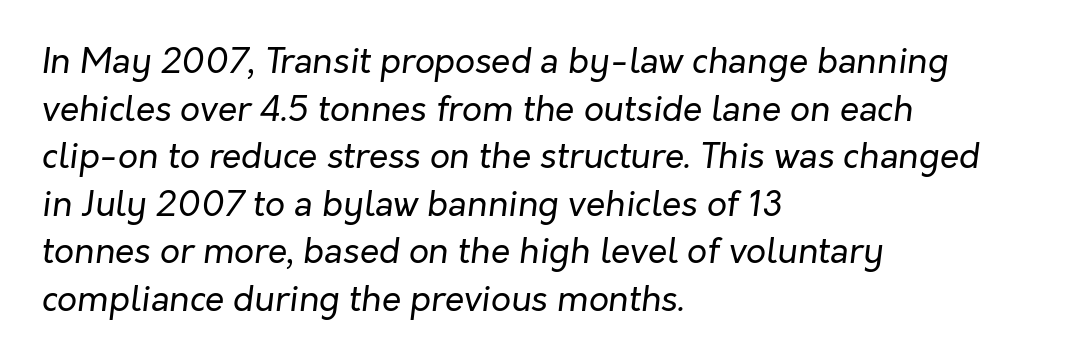
Q: Is the text bold? A: No.
Q: Is the text italic (slanted)? A: Yes, it leans right by about 7 degrees.
Q: Is the text underlined? A: No.
Q: How is the paragraph aligned? A: Left-aligned.
Q: Is the spacing between letters normal or unusually wide? A: Normal.
Q: Is the spacing between lines tight, normal or loose? A: Normal.
Q: Width (condensed, normal, or wide)? A: Normal.
Q: Stroke contrast? A: Low.
Q: x-height? A: Medium.
Q: Monospaced? A: No.
